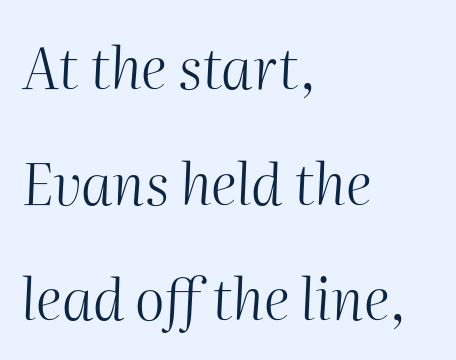
Q: Is the text bold? A: No.
Q: Is the text italic (slanted)? A: Yes, it leans right by about 2 degrees.
Q: Is the text underlined? A: No.
Q: How is the paragraph aligned? A: Left-aligned.
Q: Is the spacing between letters normal or unusually wide? A: Normal.
Q: Is the spacing between lines tight, normal or loose? A: Loose.
Q: Width (condensed, normal, or wide)? A: Normal.
Q: Stroke contrast? A: Medium.
Q: x-height? A: Medium.
Q: Monospaced? A: No.
